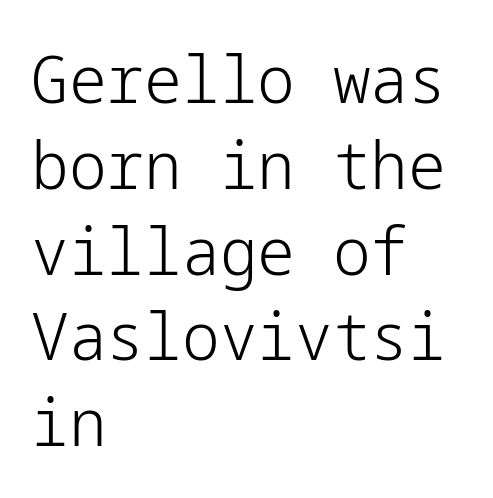
The image shows 67 px light sans-serif type, upright; set left-aligned, normal line spacing (1.28x), normal letter spacing, not underlined; low stroke contrast and a medium x-height.
